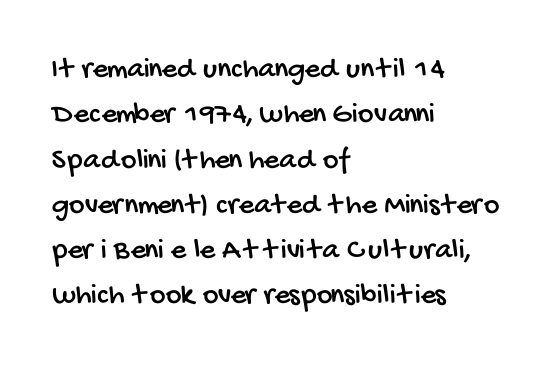
{"serif": "no", "width": "condensed", "stroke_contrast": "low", "x_height": "large", "monospaced": "no", "underline": "no", "align": "left", "line_spacing": "normal", "line_spacing_ratio": 1.51, "letter_spacing": "normal", "letter_spacing_em": 0.0, "glyph_px": 30}
